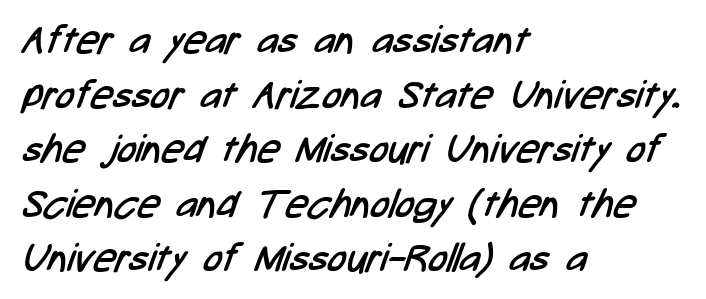
The image shows 39 px regular-weight, condensed sans-serif type; set left-aligned, normal line spacing (1.4x), normal letter spacing, not underlined; low stroke contrast and a medium x-height.
